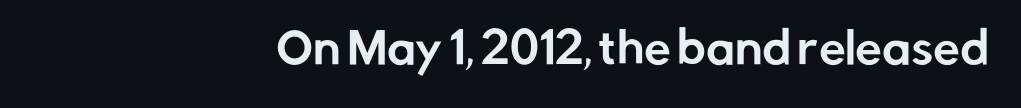
{"serif": "no", "italic": "no", "width": "normal", "stroke_contrast": "low", "x_height": "medium", "monospaced": "no", "underline": "no", "align": "right", "letter_spacing": "normal", "letter_spacing_em": 0.0, "glyph_px": 43}
